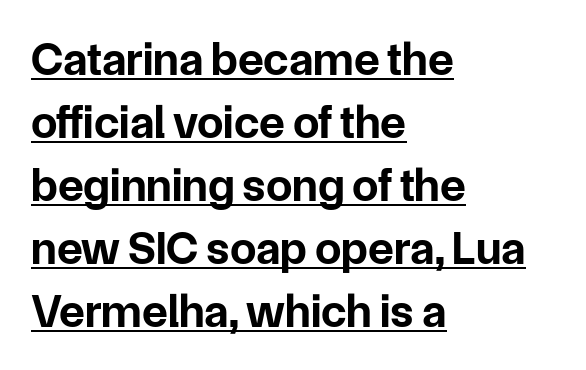
Q: Is the text bold? A: Yes.
Q: Is the text italic (slanted)? A: No, it is upright.
Q: Is the typeface a serif or a sans-serif typeface? A: Sans-serif.
Q: Is the text underlined? A: Yes.
Q: How is the paragraph aligned? A: Left-aligned.
Q: Is the spacing between letters normal or unusually wide? A: Normal.
Q: Is the spacing between lines tight, normal or loose? A: Normal.
Q: Width (condensed, normal, or wide)? A: Normal.
Q: Stroke contrast? A: Low.
Q: x-height? A: Medium.
Q: Monospaced? A: No.
